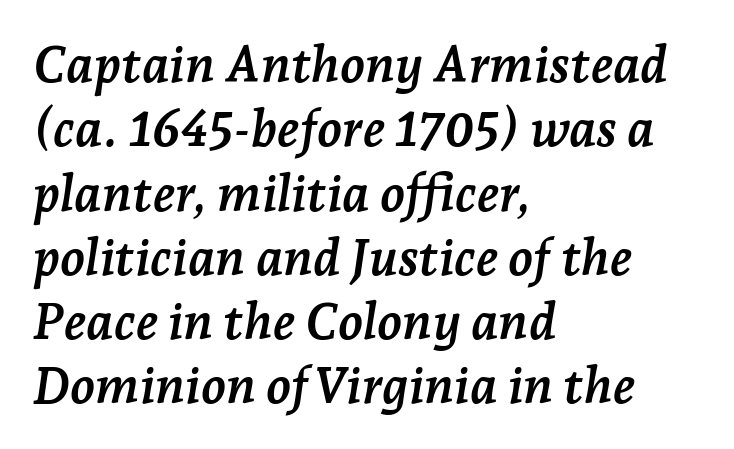
{"serif": "yes", "italic": "yes", "lean": "right", "slant_degrees": 7, "bold": "yes", "weight": "semibold", "width": "normal", "stroke_contrast": "low", "x_height": "medium", "monospaced": "no", "underline": "no", "align": "left", "line_spacing": "normal", "line_spacing_ratio": 1.26, "letter_spacing": "normal", "letter_spacing_em": 0.0, "glyph_px": 51}
